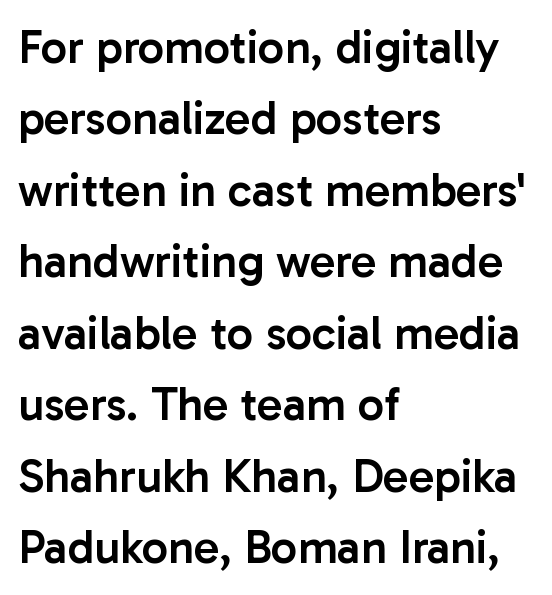
{"serif": "no", "italic": "no", "bold": "semi", "weight": "semibold", "width": "normal", "stroke_contrast": "low", "x_height": "medium", "monospaced": "no", "underline": "no", "align": "left", "line_spacing": "normal", "line_spacing_ratio": 1.52, "letter_spacing": "normal", "letter_spacing_em": 0.0, "glyph_px": 47}
